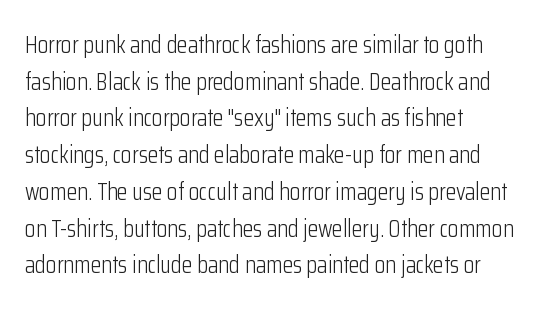
Q: Is the text bold? A: No.
Q: Is the text italic (slanted)? A: No, it is upright.
Q: Is the text underlined? A: No.
Q: How is the paragraph aligned? A: Left-aligned.
Q: Is the spacing between letters normal or unusually wide? A: Normal.
Q: Is the spacing between lines tight, normal or loose? A: Normal.
